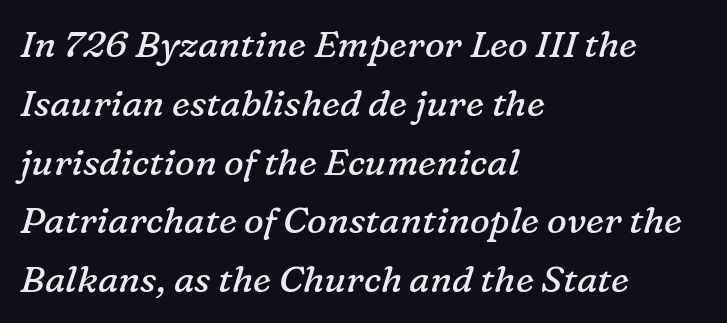
{"serif": "yes", "italic": "yes", "lean": "right", "slant_degrees": 16, "bold": "no", "weight": "regular", "width": "normal", "stroke_contrast": "low", "x_height": "medium", "monospaced": "no", "underline": "no", "align": "left", "line_spacing": "normal", "line_spacing_ratio": 1.59, "letter_spacing": "normal", "letter_spacing_em": 0.0, "glyph_px": 37}
